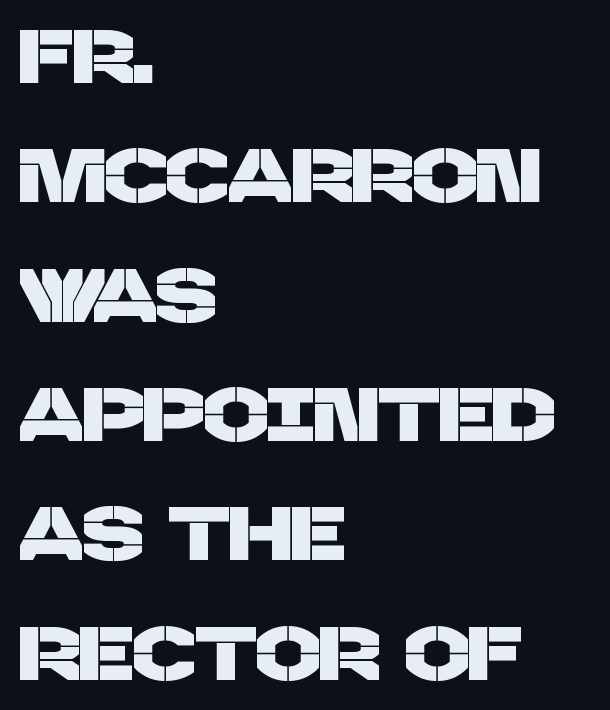
{"serif": "no", "width": "normal", "stroke_contrast": "low", "x_height": "large", "monospaced": "no", "underline": "no", "align": "left", "line_spacing": "normal", "line_spacing_ratio": 1.57, "letter_spacing": "normal", "letter_spacing_em": 0.0, "glyph_px": 76}
